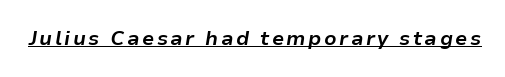
The text carries the slant typical of an italic or oblique font. Does a line run under the words? Yes, clearly. Notice how thick the strokes are: this is what a full bold looks like.
